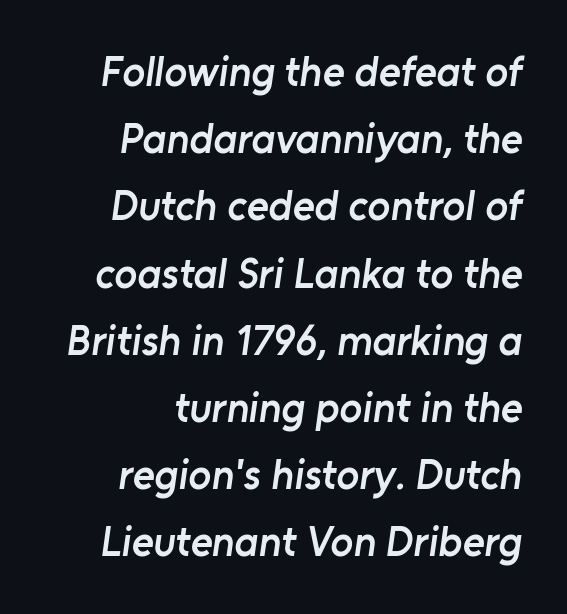
Q: Is the text bold? A: Semi-bold.
Q: Is the typeface a serif or a sans-serif typeface? A: Sans-serif.
Q: Is the text underlined? A: No.
Q: How is the paragraph aligned? A: Right-aligned.
Q: Is the spacing between letters normal or unusually wide? A: Normal.
Q: Is the spacing between lines tight, normal or loose? A: Normal.
Q: Width (condensed, normal, or wide)? A: Normal.
Q: Stroke contrast? A: Low.
Q: x-height? A: Medium.
Q: Monospaced? A: No.
